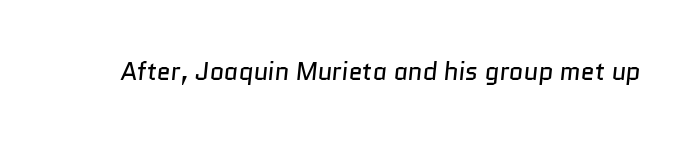
Ink coverage per letter is moderate at most. Check the space under the baseline: it is left empty. Nobody touched the tracking dial on this one.
